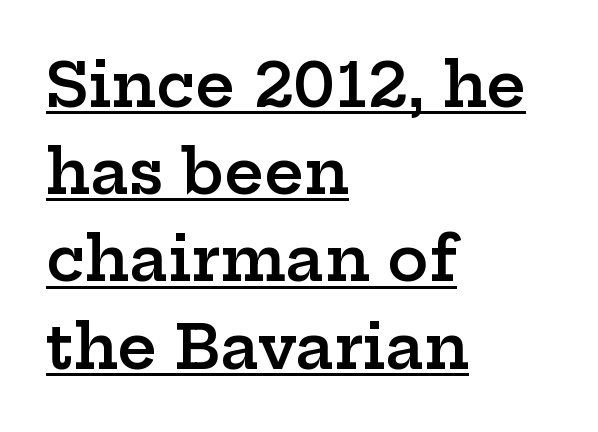
Stroke thickness is moderately raised; the sample reads as semibold. This sample is left-justified, so line endings fall wherever the words run out. Characters remain perfectly vertical along every line. The words here are underlined. In terms of letterform style, serifs are clearly present.
